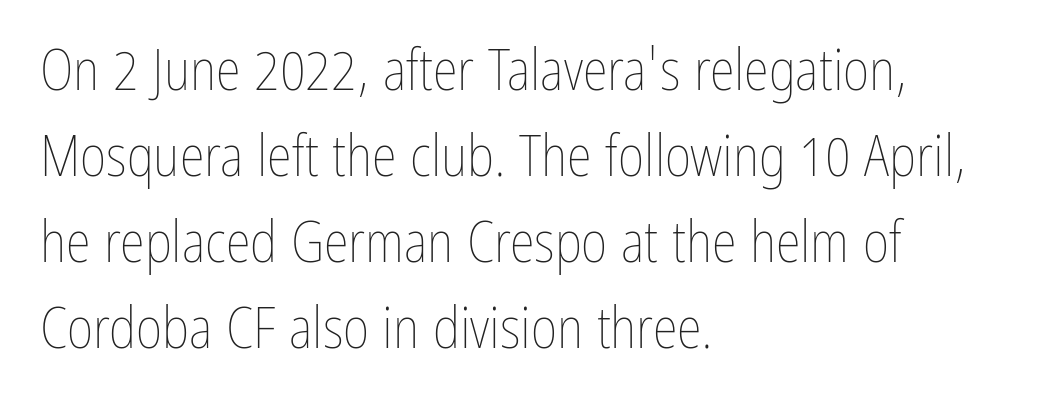
The image shows 57 px thin, condensed type, upright; set left-aligned, normal line spacing (1.51x), normal letter spacing, not underlined; low stroke contrast and a medium x-height.
